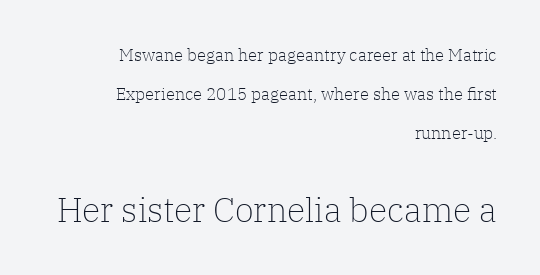
Q: Is the text bold? A: No.
Q: Is the text italic (slanted)? A: No, it is upright.
Q: Is the typeface a serif or a sans-serif typeface? A: Serif.
Q: Is the text underlined? A: No.
Q: How is the paragraph aligned? A: Right-aligned.
Q: Is the spacing between letters normal or unusually wide? A: Normal.
Q: Is the spacing between lines tight, normal or loose? A: Loose.
Q: Which block of text is set in a larger size, the first (top) or the second (bottom)? A: The second (bottom) one.
Q: Width (condensed, normal, or wide)? A: Normal.
Q: Stroke contrast? A: Low.
Q: x-height? A: Medium.
Q: Monospaced? A: No.
